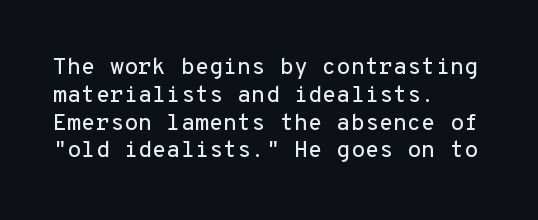
Q: Is the text italic (slanted)? A: No, it is upright.
Q: Is the text underlined? A: No.
Q: How is the paragraph aligned? A: Left-aligned.
Q: Is the spacing between letters normal or unusually wide? A: Normal.
